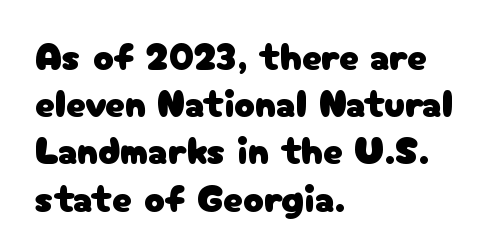
The image shows 39 px sans-serif type, upright; set left-aligned, line spacing 1.21x, normal letter spacing, not underlined; low stroke contrast and a medium x-height.
